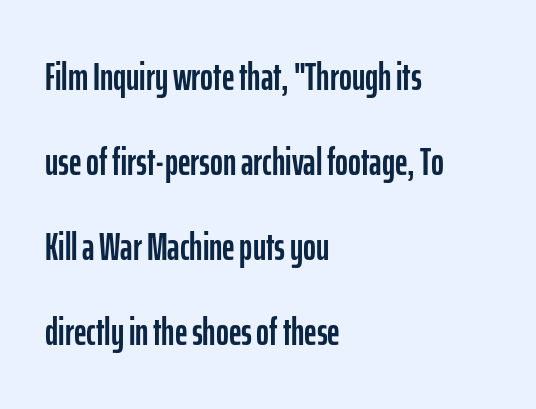
Students, observe: this is what heavily led, spacious text looks like. The area under the type is left untouched. How are the letters spaced? Ordinarily, with no added tracking. These lines stack with their left ends in a neat column. The letters stand upright; this is a roman face. Check where the strokes stop: nothing finishes them off — pure sans.
